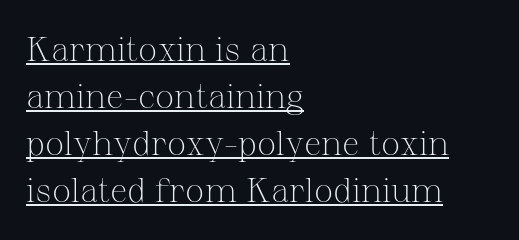
Spacing verdict: proportional, widths tailored to each character. What kind of face is this? One with serifs. Looks like someone drew a line under every word here. This sample uses plain, unmodified letter spacing. A light-to-regular cut is what we see here.
